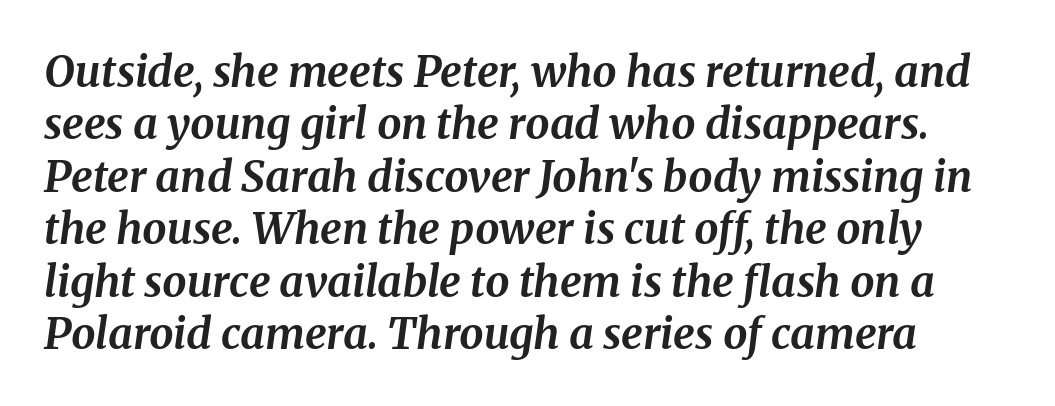
{"serif": "yes", "italic": "yes", "lean": "right", "slant_degrees": 8, "bold": "yes", "weight": "bold", "width": "normal", "stroke_contrast": "medium", "x_height": "medium", "monospaced": "no", "underline": "no", "line_spacing_ratio": 1.22, "letter_spacing": "normal", "letter_spacing_em": 0.0, "glyph_px": 43}
